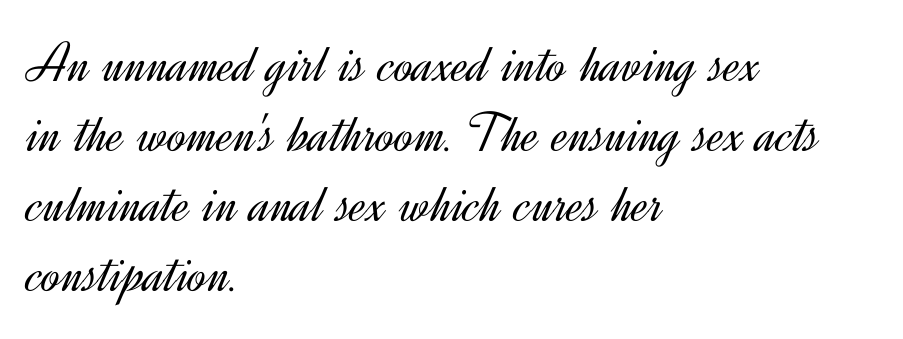
The image shows 57 px light sans-serif type; set left-aligned, line spacing 1.23x, normal letter spacing, not underlined; a small x-height.
